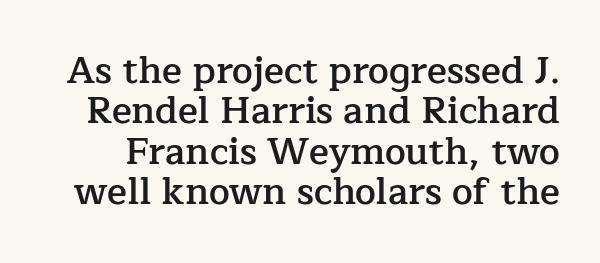
{"serif": "yes", "italic": "no", "bold": "semi", "weight": "semibold", "width": "normal", "stroke_contrast": "low", "x_height": "medium", "monospaced": "no", "underline": "no", "line_spacing": "tight", "line_spacing_ratio": 1.09, "letter_spacing": "normal", "letter_spacing_em": 0.0, "glyph_px": 37}
